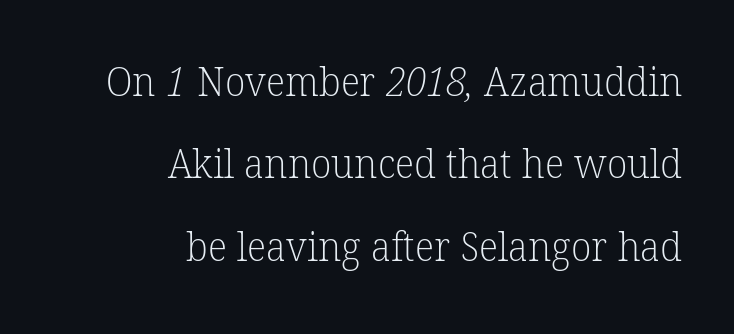
Q: Is the text bold? A: No.
Q: Is the typeface a serif or a sans-serif typeface? A: Serif.
Q: Is the text underlined? A: No.
Q: How is the paragraph aligned? A: Right-aligned.
Q: Is the spacing between letters normal or unusually wide? A: Normal.
Q: Is the spacing between lines tight, normal or loose? A: Loose.
Q: Width (condensed, normal, or wide)? A: Normal.
Q: Stroke contrast? A: Low.
Q: x-height? A: Medium.
Q: Monospaced? A: No.
